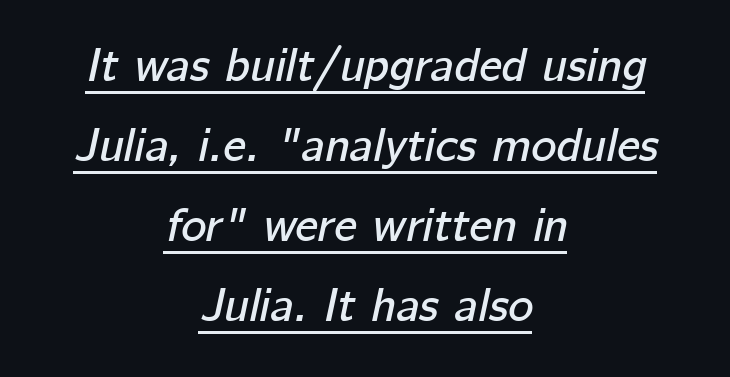
The axis of the letterforms is tilted away from vertical. Has an underline been added? It has. Vertical spacing — default. Looks like regular typesetting: each glyph gets only the width it needs. Horizontal alignment here is central, giving a formal, balanced look.
